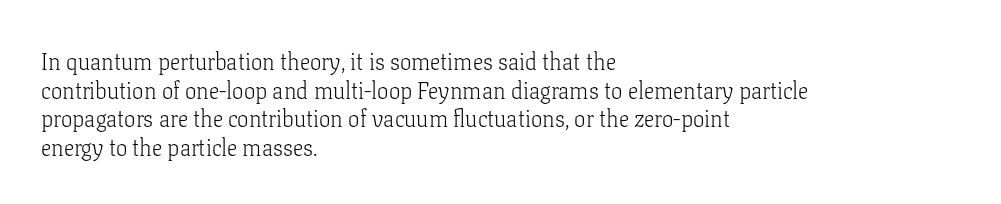
{"italic": "no", "bold": "no", "underline": "no", "align": "left", "line_spacing_ratio": 1.24, "letter_spacing": "normal", "letter_spacing_em": 0.0, "glyph_px": 23}
